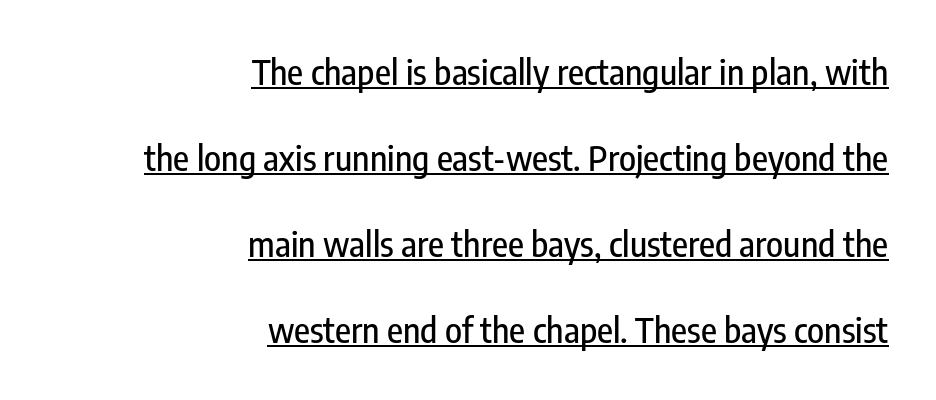
Q: Is the text italic (slanted)? A: No, it is upright.
Q: Is the typeface a serif or a sans-serif typeface? A: Sans-serif.
Q: Is the text underlined? A: Yes.
Q: How is the paragraph aligned? A: Right-aligned.
Q: Is the spacing between letters normal or unusually wide? A: Normal.
Q: Is the spacing between lines tight, normal or loose? A: Loose.
Q: Width (condensed, normal, or wide)? A: Condensed.
Q: Stroke contrast? A: Low.
Q: x-height? A: Medium.
Q: Monospaced? A: No.
